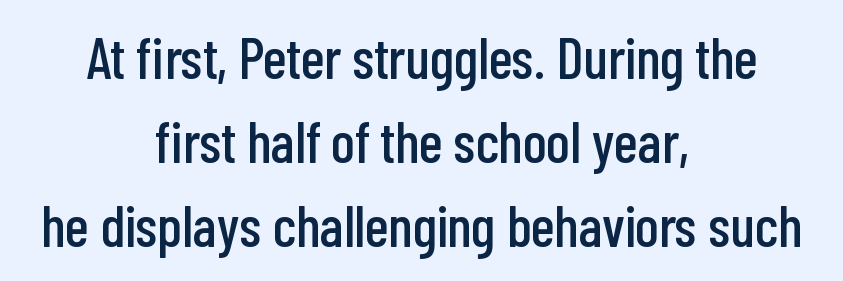
{"serif": "no", "italic": "no", "width": "condensed", "stroke_contrast": "low", "x_height": "medium", "monospaced": "no", "underline": "no", "align": "center", "line_spacing": "normal", "line_spacing_ratio": 1.45, "letter_spacing": "normal", "letter_spacing_em": 0.0, "glyph_px": 58}
